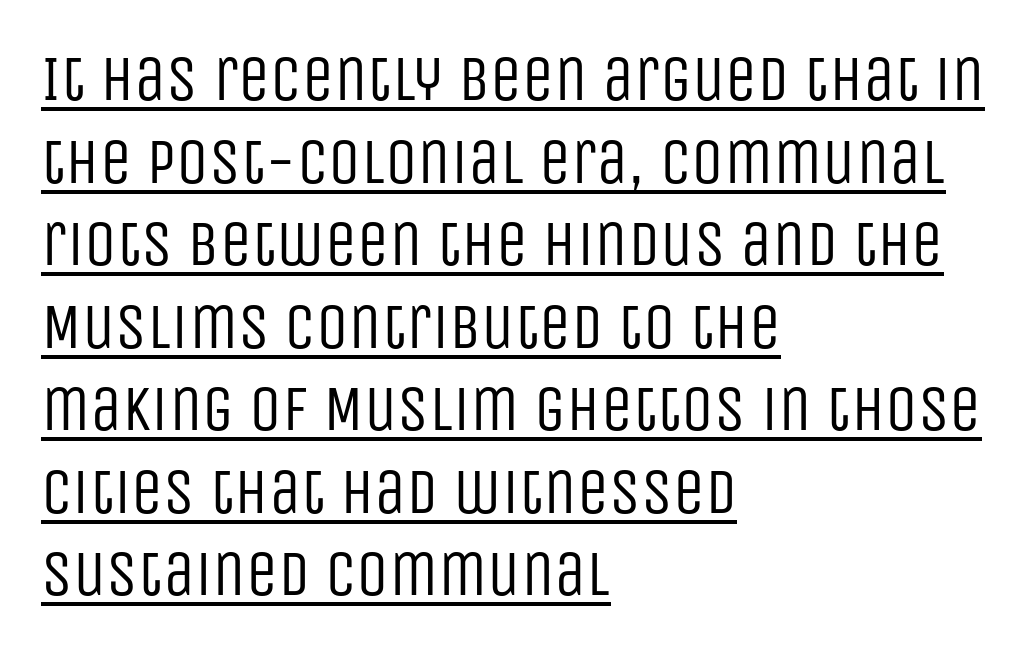
The image shows 64 px regular-weight, condensed sans-serif type, upright; set left-aligned, normal line spacing (1.29x), normal letter spacing, underlined; low stroke contrast and a large x-height.
